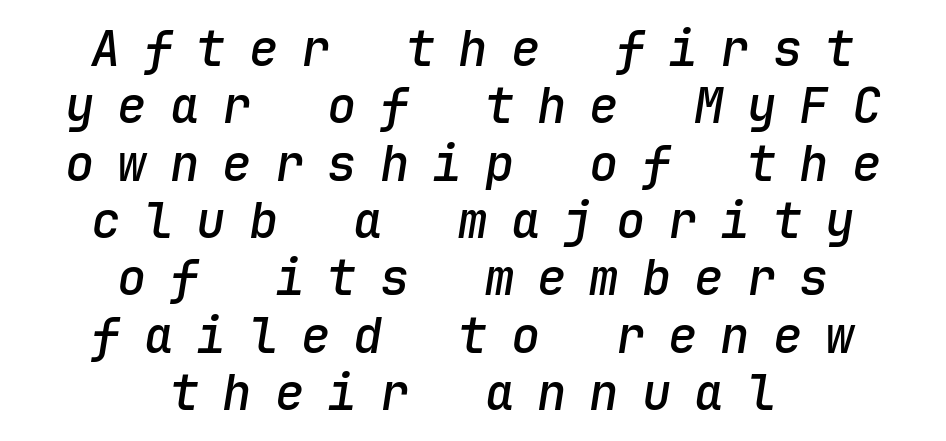
Bare-footed words on every line. These lines were composed using italics. Weight: semibold (demi). You could only call the tracking loose — the letters float apart. Casual observation: everything's sitting right in the middle. The letters march in equal steps, a hallmark of fixed-pitch type.
